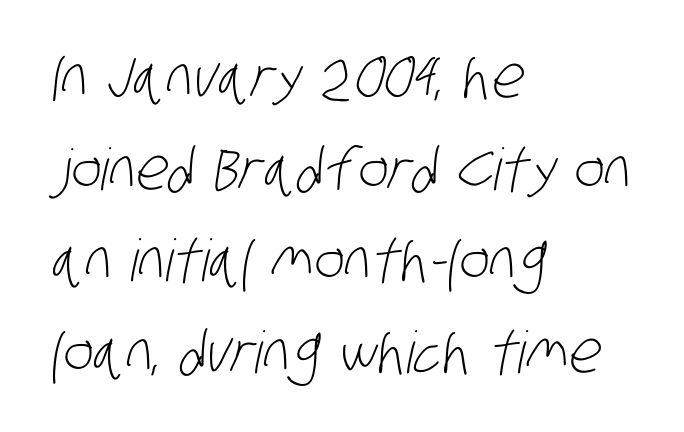
{"serif": "no", "bold": "no", "weight": "light", "width": "condensed", "stroke_contrast": "low", "x_height": "large", "monospaced": "no", "underline": "no", "align": "left", "line_spacing": "normal", "line_spacing_ratio": 1.58, "letter_spacing": "normal", "letter_spacing_em": 0.0, "glyph_px": 58}
